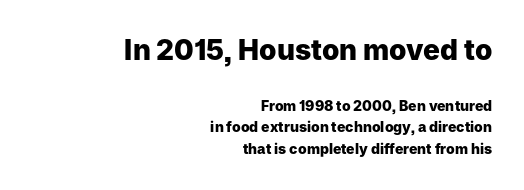
{"serif": "no", "italic": "no", "bold": "yes", "weight": "heavy", "width": "normal", "stroke_contrast": "low", "x_height": "medium", "monospaced": "no", "underline": "no", "align": "right", "line_spacing": "normal", "line_spacing_ratio": 1.52, "letter_spacing": "normal", "letter_spacing_em": 0.0, "larger_block": "first", "size_ratio": 2.0, "glyph_px": 28}
